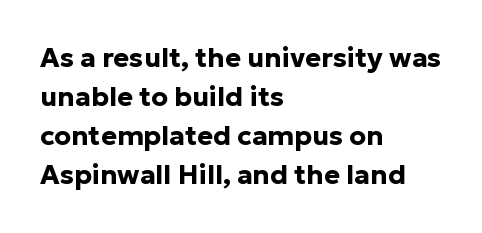
The typography opts for an upright posture over an oblique one. The face used here has the dense, thick strokes of a bold. Words float on clear page, feet unadorned. The typesetter chose a ragged-right arrangement here.
